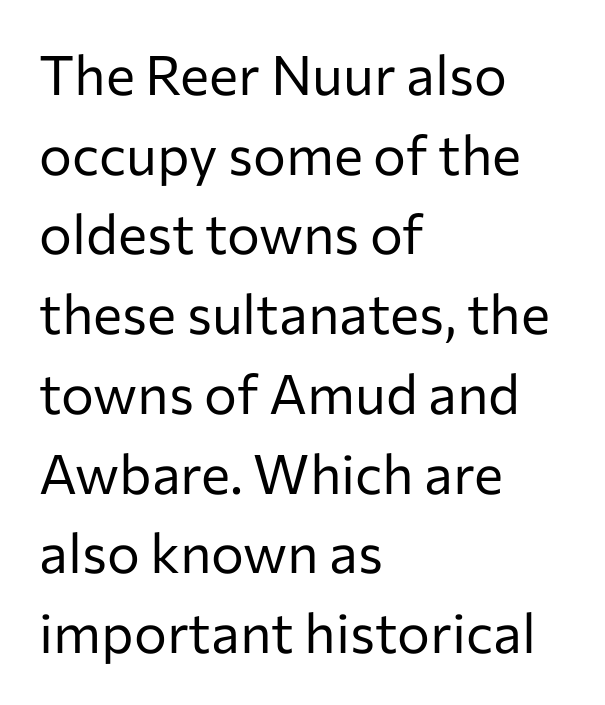
Q: Is the text bold? A: No.
Q: Is the text italic (slanted)? A: No, it is upright.
Q: Is the typeface a serif or a sans-serif typeface? A: Sans-serif.
Q: Is the text underlined? A: No.
Q: How is the paragraph aligned? A: Left-aligned.
Q: Is the spacing between letters normal or unusually wide? A: Normal.
Q: Is the spacing between lines tight, normal or loose? A: Normal.
Q: Width (condensed, normal, or wide)? A: Normal.
Q: Stroke contrast? A: Low.
Q: x-height? A: Medium.
Q: Monospaced? A: No.
